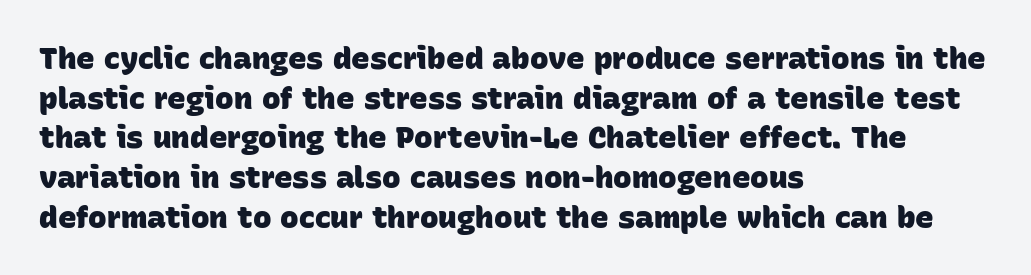
The image shows 31 px heavy sans-serif type; set left-aligned, normal line spacing (1.28x), normal letter spacing, not underlined; low stroke contrast and a large x-height.
